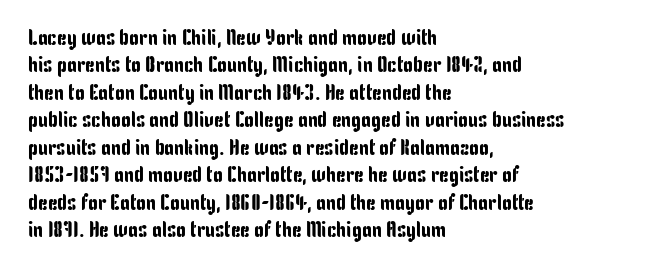
{"italic": "no", "underline": "no", "align": "left", "line_spacing": "normal", "line_spacing_ratio": 1.25, "letter_spacing": "normal", "letter_spacing_em": 0.0, "glyph_px": 22}
